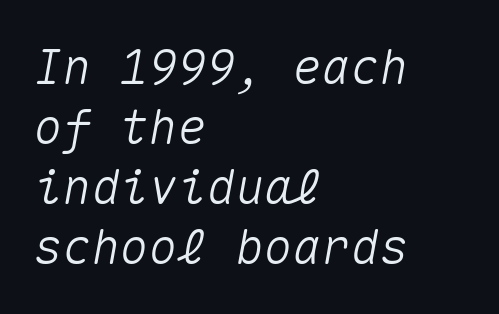
This sample uses plain, unmodified letter spacing. Rule under the text: the space is simply empty. The letters march in equal steps, a hallmark of fixed-pitch type. The leading is moderate, giving the passage an even texture. Characters are canted at an angle relative to the baseline's perpendicular.
